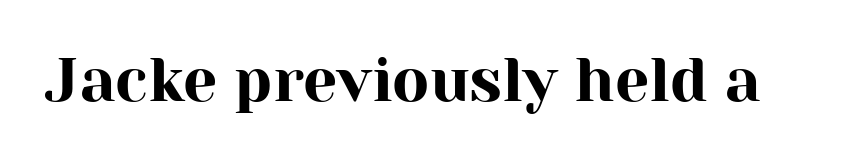
Q: Is the text italic (slanted)? A: No, it is upright.
Q: Is the typeface a serif or a sans-serif typeface? A: Serif.
Q: Is the text underlined? A: No.
Q: Is the spacing between letters normal or unusually wide? A: Normal.
Q: Width (condensed, normal, or wide)? A: Normal.
Q: Stroke contrast? A: High.
Q: x-height? A: Medium.
Q: Monospaced? A: No.
